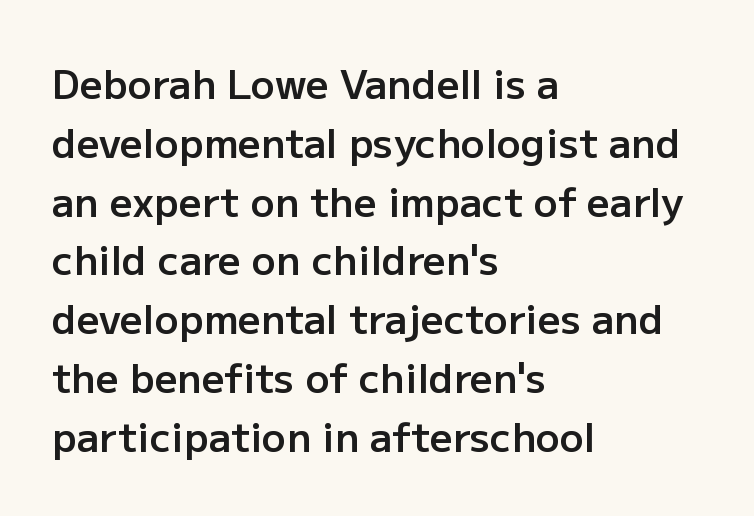
Unlike italic type, these characters show no tilt at all. The characters look somewhat weighty, a semibold short of true bold. Notice how descenders clear the ascenders below comfortably — that's standard leading. Each letter keeps its own natural width here, so spacing adapts to shape. The letters sit at their default tracking, neither squeezed nor spread.
